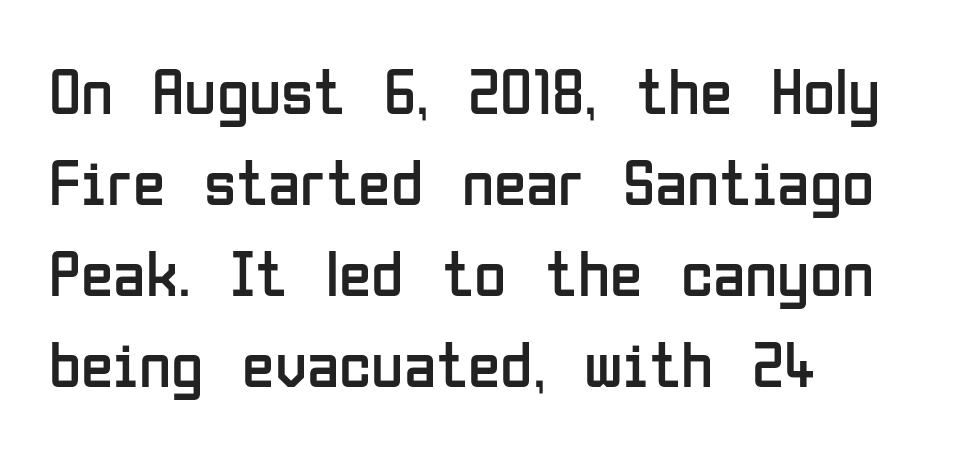
Posture: vertical. Tracking here is standard; glyphs follow each other at the usual distance. Leftover space on each line is placed entirely after the last word. Vertical stems look standard width or narrower in stroke.
